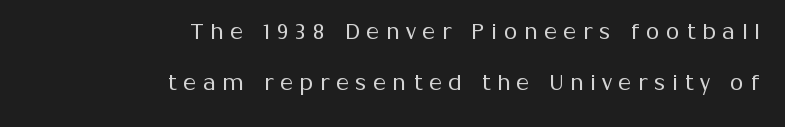
The image shows 22 px text type, upright; set right-aligned, loose line spacing (2.33x), unusually wide letter spacing (+0.3 em), not underlined.
